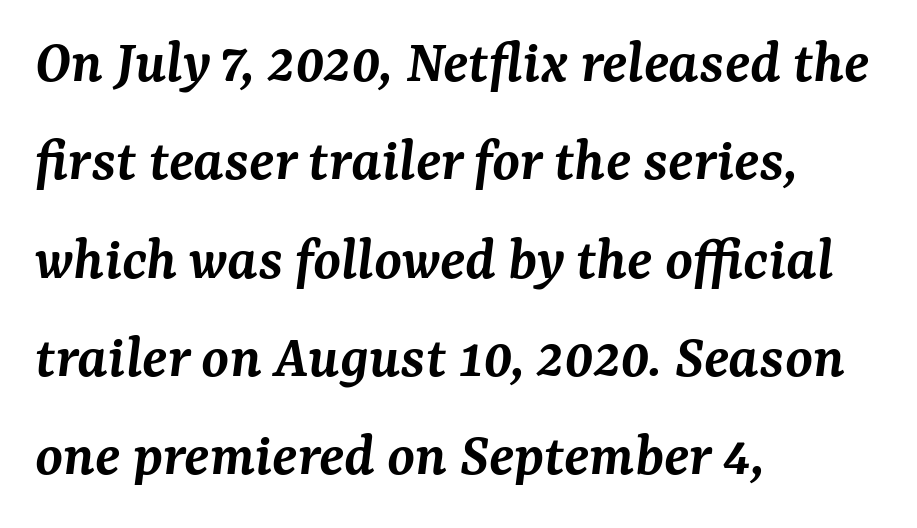
Slant detected: the letters are inclined. Tracking here is standard; glyphs follow each other at the usual distance. What's the leading like? Ordinary, nothing unusual. Old-style or modern, the face here clearly has serifs. You could not count columns in this text — the font is proportionally spaced. Nobody drew a line under any word here.
